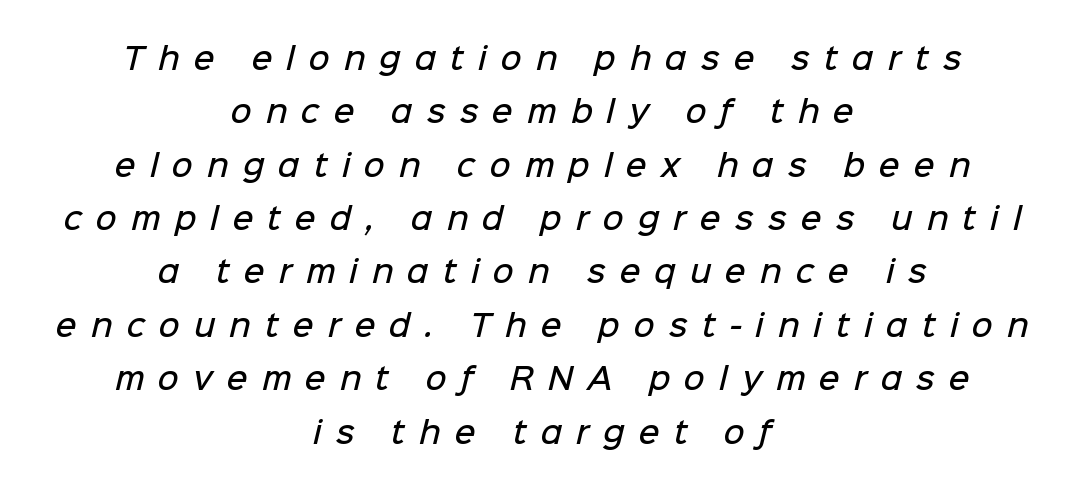
{"serif": "no", "bold": "semi", "weight": "semibold", "width": "normal", "stroke_contrast": "low", "x_height": "medium", "monospaced": "no", "underline": "no", "align": "center", "line_spacing_ratio": 1.84, "letter_spacing": "wide", "letter_spacing_em": 0.48, "glyph_px": 29}
